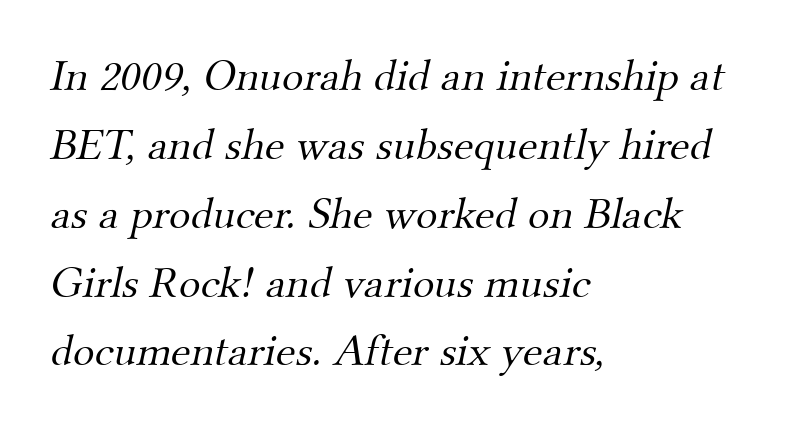
{"serif": "yes", "bold": "no", "weight": "light", "width": "normal", "stroke_contrast": "medium", "x_height": "small", "monospaced": "no", "underline": "no", "align": "left", "line_spacing": "normal", "line_spacing_ratio": 1.53, "letter_spacing": "normal", "letter_spacing_em": 0.0, "glyph_px": 45}
